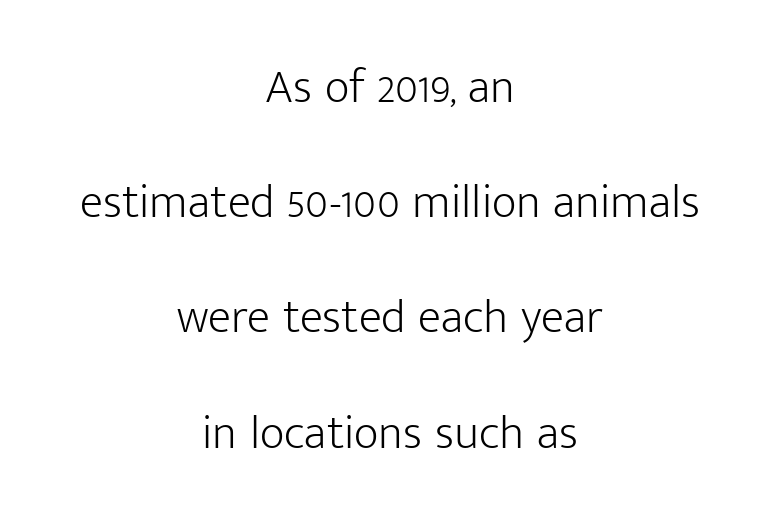
{"serif": "no", "italic": "no", "bold": "no", "weight": "light", "width": "normal", "stroke_contrast": "low", "x_height": "medium", "monospaced": "no", "underline": "no", "align": "center", "line_spacing": "loose", "line_spacing_ratio": 2.4, "letter_spacing": "normal", "letter_spacing_em": 0.0, "glyph_px": 48}
